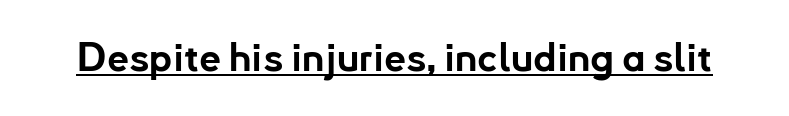
Upright lettering throughout. You can see a thin bar hugging the bottom of the glyphs. Pretty heavy lettering here — definitely bold. No feet cap the strokes, marking this as sans-serif type. A typesetter would call this proportional, since set widths differ per character.
